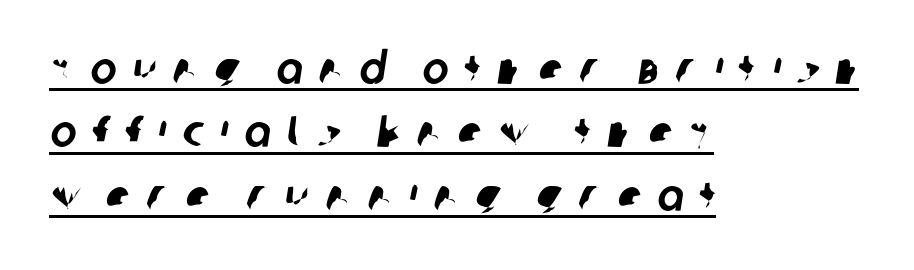
The image shows 44 px sans-serif type; set left-aligned, normal line spacing (1.44x), unusually wide letter spacing (+0.37 em), underlined; low stroke contrast and a large x-height.
